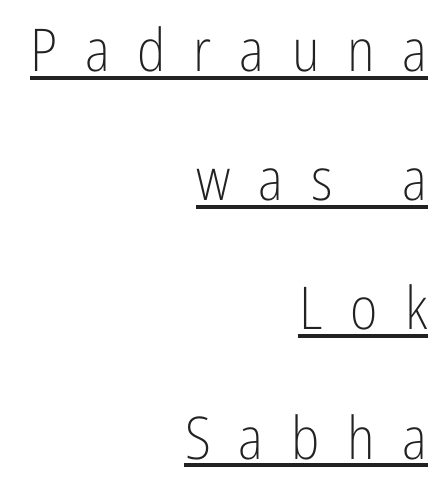
The image shows 59 px light, condensed sans-serif type, upright; set right-aligned, loose line spacing (2.19x), unusually wide letter spacing (+0.47 em), underlined; low stroke contrast and a medium x-height.
